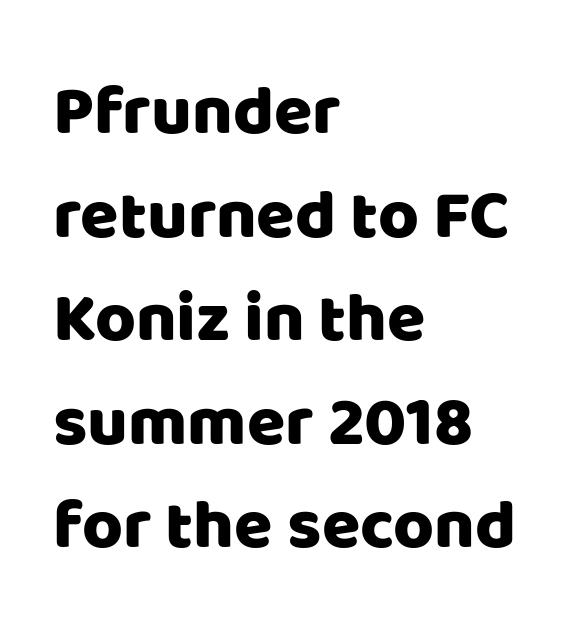
The image shows 70 px sans-serif type, upright; set left-aligned, normal line spacing (1.48x), normal letter spacing, not underlined; low stroke contrast and a large x-height.
